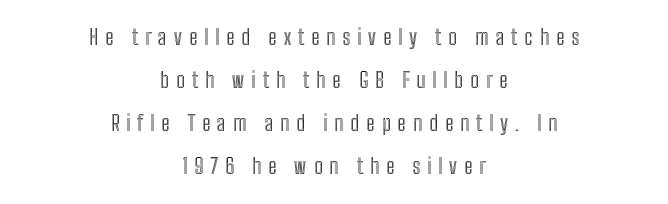
The image shows 21 px text type, upright; set centered, loose line spacing (2.05x), unusually wide letter spacing (+0.33 em), not underlined.
